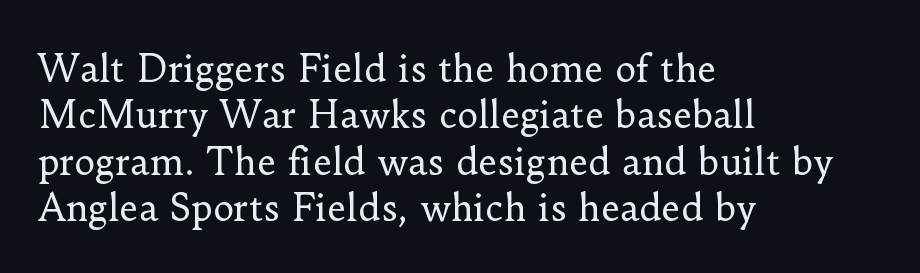
{"serif": "yes", "italic": "no", "bold": "no", "weight": "regular", "width": "normal", "stroke_contrast": "low", "x_height": "small", "monospaced": "no", "underline": "no", "align": "left", "line_spacing": "normal", "line_spacing_ratio": 1.29, "letter_spacing": "normal", "letter_spacing_em": 0.0, "glyph_px": 36}
